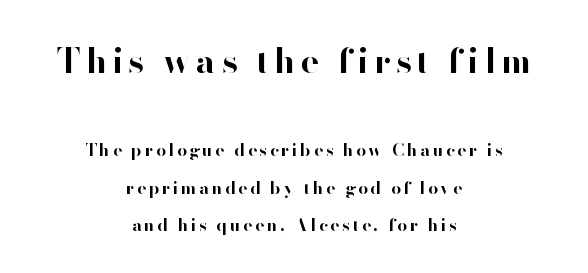
The image shows 34 px bold sans-serif type, upright; set centered, loose line spacing (2.21x), not underlined; the first (top) block is 2.0x larger; high stroke contrast and a small x-height.
